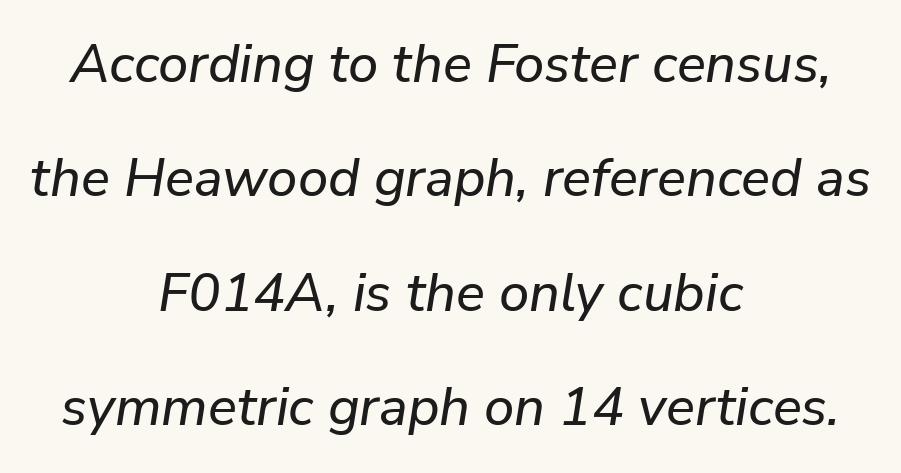
The image shows 54 px text type, italic (leaning right); set centered, loose line spacing (2.12x), normal letter spacing, not underlined; low stroke contrast and a medium x-height.
